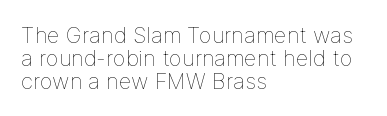
The image shows 22 px text type, upright; set left-aligned, tight line spacing (1.04x), normal letter spacing, not underlined.
